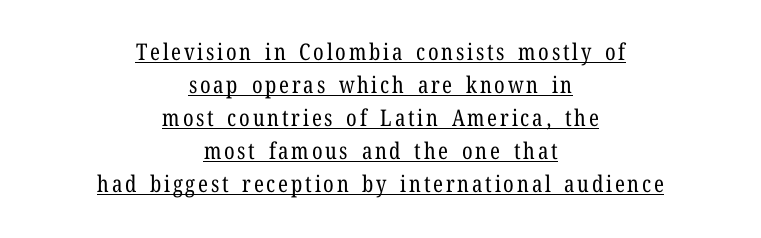
{"italic": "no", "bold": "no", "underline": "yes", "align": "center", "line_spacing": "normal", "line_spacing_ratio": 1.44, "glyph_px": 23}
